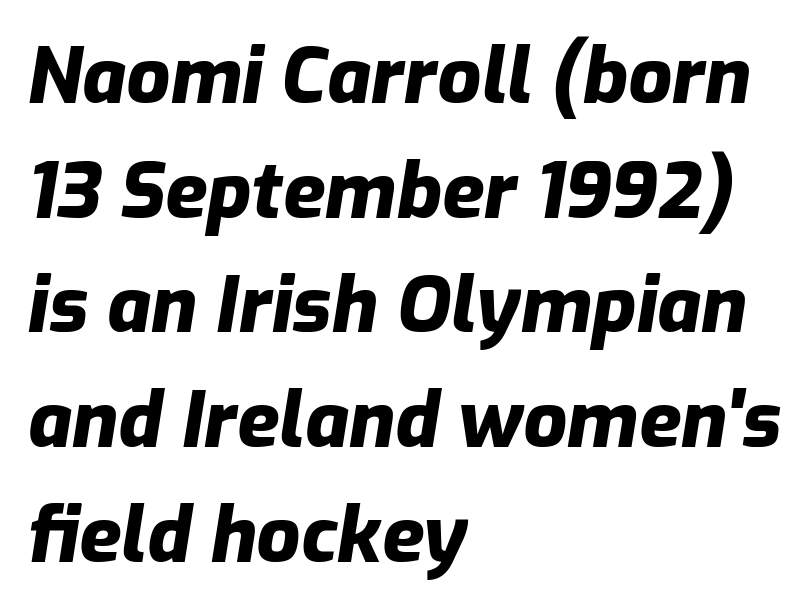
{"italic": "yes", "lean": "right", "slant_degrees": 9, "bold": "yes", "weight": "heavy", "width": "normal", "stroke_contrast": "low", "x_height": "medium", "monospaced": "no", "underline": "no", "align": "left", "line_spacing": "normal", "line_spacing_ratio": 1.49, "letter_spacing": "normal", "letter_spacing_em": 0.0, "glyph_px": 77}
